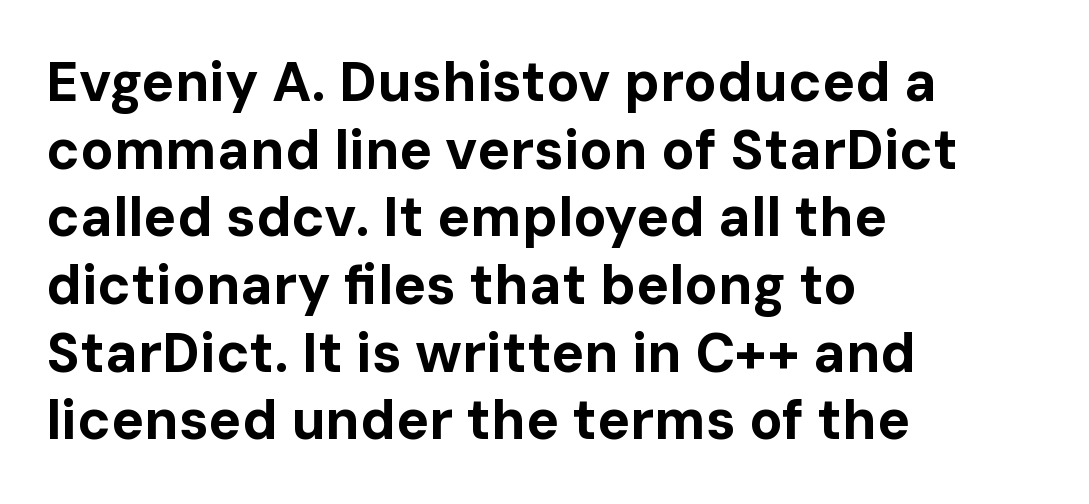
{"serif": "no", "italic": "no", "bold": "yes", "weight": "bold", "width": "normal", "stroke_contrast": "low", "x_height": "medium", "monospaced": "no", "underline": "no", "align": "left", "line_spacing_ratio": 1.23, "letter_spacing": "normal", "letter_spacing_em": 0.0, "glyph_px": 55}
